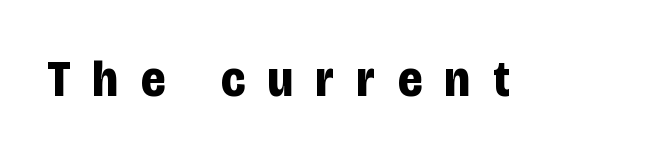
Here the glyphs are tracked loosely, breaking word shapes into spaced letters. Decoration check: the copy has no underline. A sans-serif font was chosen for this passage. Note the varied advance widths — an 'i' is clearly narrower than an 'm'. A dark, heavy texture on the line: the type is bold.
